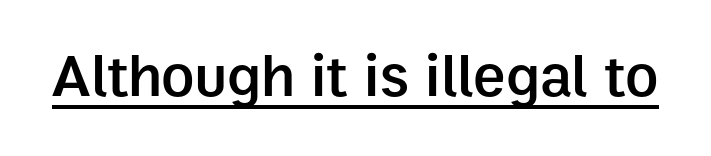
{"serif": "no", "italic": "no", "bold": "semi", "weight": "semibold", "width": "normal", "stroke_contrast": "low", "x_height": "medium", "monospaced": "no", "underline": "yes", "letter_spacing": "normal", "letter_spacing_em": 0.0, "glyph_px": 61}
